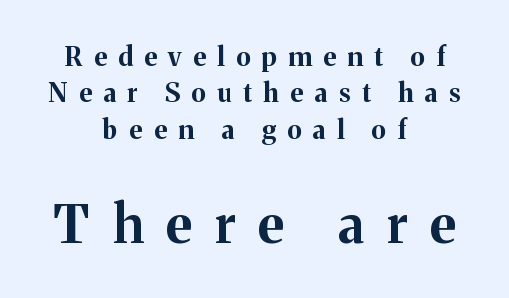
The letters stand upright; this is a roman face. Character widths vary here, with narrow letters taking less room than wide ones. The typesetting leans heavy: a genuine bold. Note: smaller setting up top, larger setting below. The line-height multiplier appears to be the usual default. A bare baseline throughout the passage.
